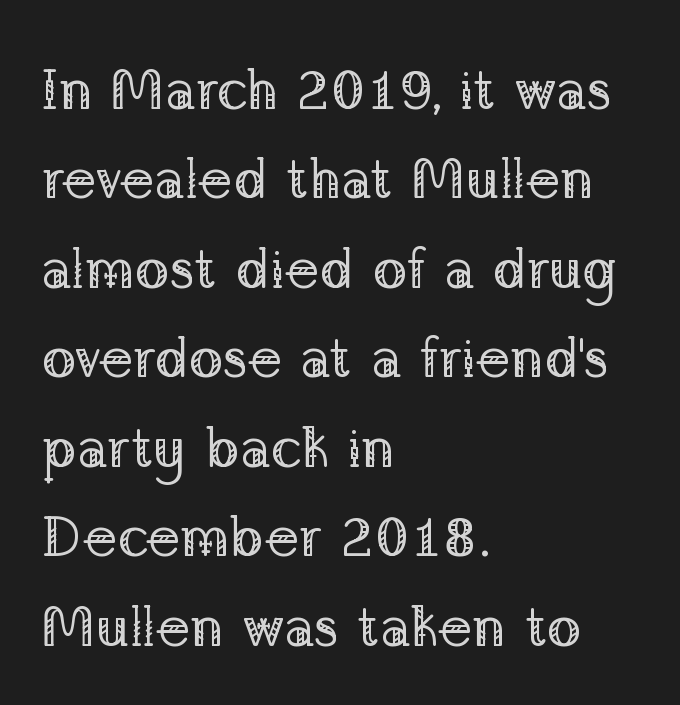
Rendered with straight, roman letterforms. Unbolded letterforms with no extra heft. If you measured baseline to baseline, you'd find a middling distance. Looks like regular typesetting: each glyph gets only the width it needs. The zone under the glyphs is completely vacant. Default kerning and tracking; the words read as compact shapes.
